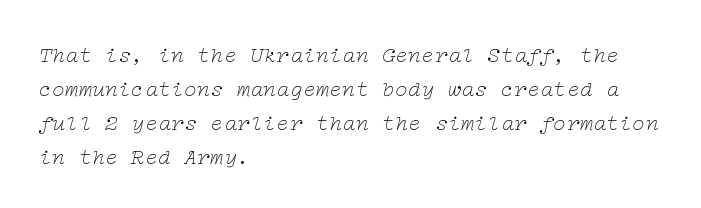
{"italic": "yes", "lean": "right", "slant_degrees": 12, "bold": "no", "underline": "no", "align": "left", "line_spacing": "normal", "line_spacing_ratio": 1.55, "letter_spacing": "normal", "letter_spacing_em": 0.0, "glyph_px": 22}
